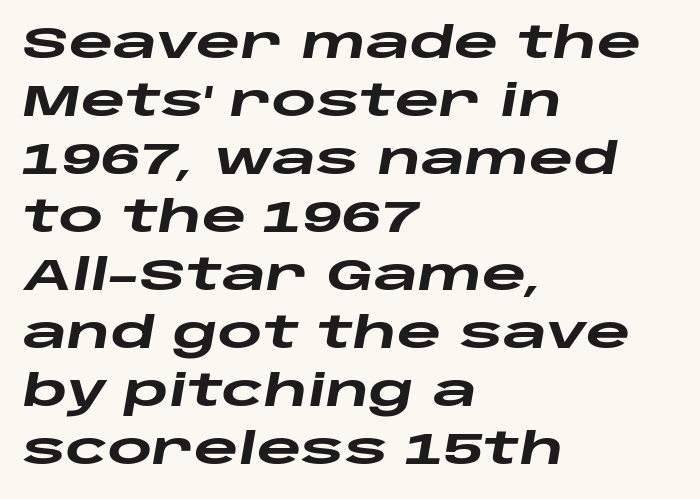
The image shows 43 px heavy, wide type, italic (leaning right); set left-aligned, normal line spacing (1.35x), normal letter spacing, not underlined; low stroke contrast and a large x-height.
